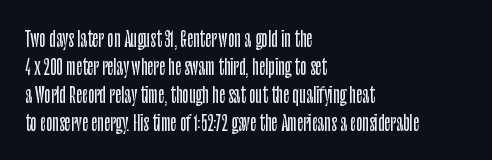
If you measured baseline to baseline, you'd find a middling distance. Descenders are the only things crossing below the line. The lines in this sample share a left origin and differ only in where they stop. Letter spacing: default. Quick note: not italic, upright.
